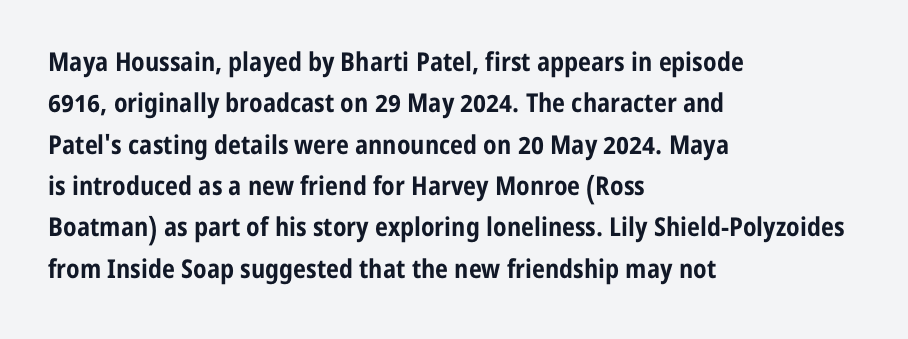
Q: Is the text bold? A: Yes.
Q: Is the text italic (slanted)? A: No, it is upright.
Q: Is the text underlined? A: No.
Q: How is the paragraph aligned? A: Left-aligned.
Q: Is the spacing between letters normal or unusually wide? A: Normal.
Q: Is the spacing between lines tight, normal or loose? A: Normal.
